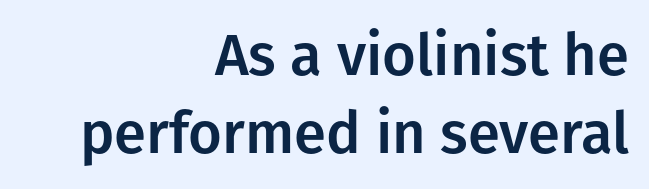
Character widths vary here, with narrow letters taking less room than wide ones. Unlike a traditional serif, this face leaves its strokes unadorned. Line ends are locked; line starts wander. In terms of leading, this rendering sits right in the middle. The specimen omits any rule beneath the text block's lines. Nothing unusual about the tracking: characters are spaced as the font intends.
